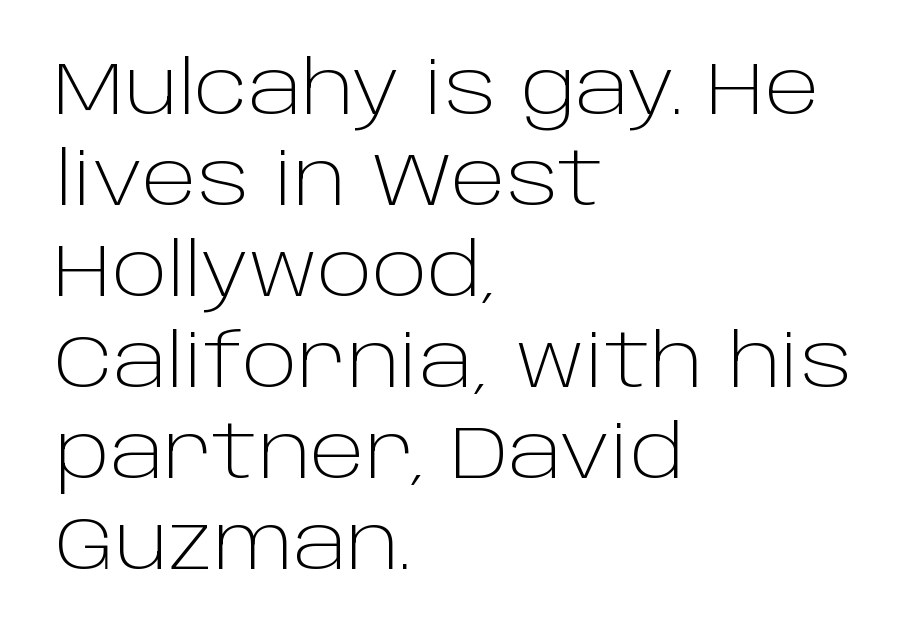
The image shows 74 px light sans-serif type, upright; set left-aligned, line spacing 1.23x, normal letter spacing, not underlined; low stroke contrast and a large x-height.
